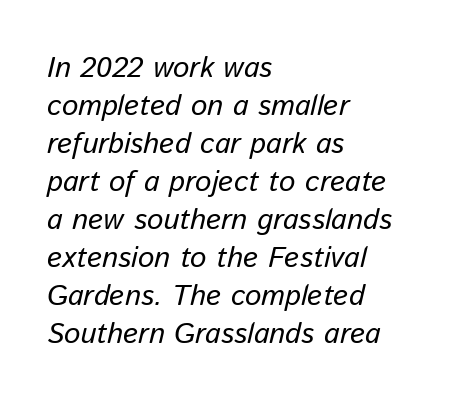
The image shows 29 px text type, italic (leaning right); set left-aligned, normal line spacing (1.31x), normal letter spacing, not underlined; low stroke contrast and a medium x-height.
